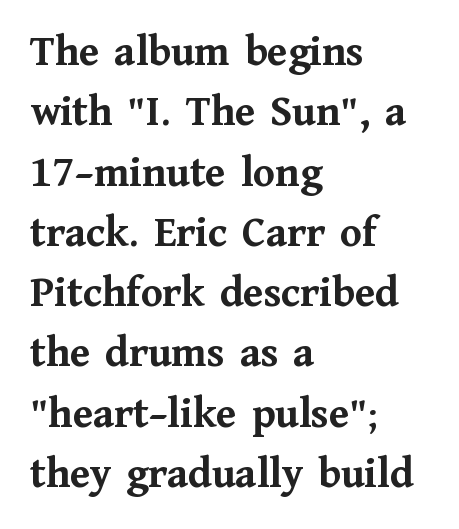
The image shows 44 px semibold serif type, upright; set left-aligned, normal line spacing (1.37x), normal letter spacing, not underlined; medium stroke contrast and a medium x-height.
